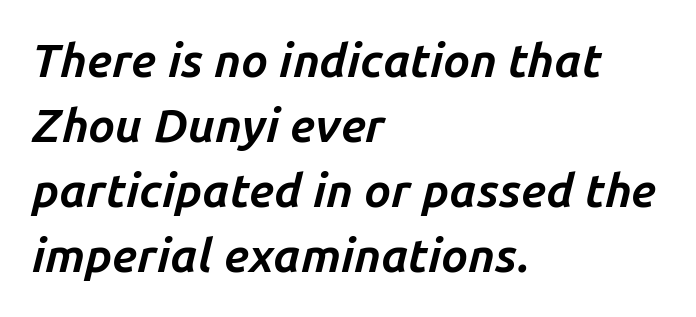
{"italic": "yes", "lean": "right", "slant_degrees": 14, "bold": "yes", "weight": "bold", "width": "normal", "stroke_contrast": "low", "x_height": "medium", "monospaced": "no", "underline": "no", "align": "left", "line_spacing": "normal", "line_spacing_ratio": 1.38, "letter_spacing": "normal", "letter_spacing_em": 0.0, "glyph_px": 47}
